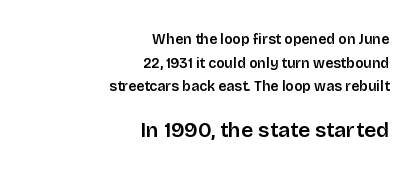
Note: smaller setting up top, larger setting below. Its strokes are somewhat broadened, the hallmark of semibold type. Compared with a flush-left layout, this one pins lines to the opposite, right side. The zone under the glyphs is completely vacant. Horizontal bands of white between lines are of average thickness. Ascenders rise straight up at ninety degrees.
